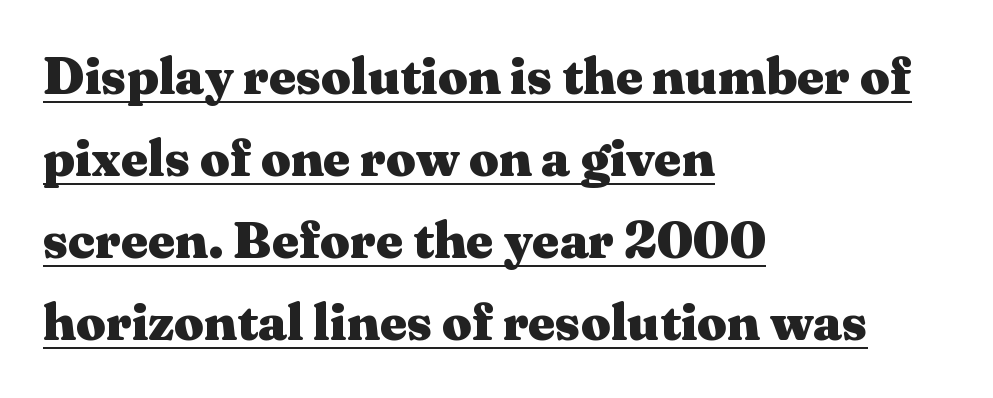
The image shows 52 px heavy, wide serif type, upright; set left-aligned, normal line spacing (1.58x), normal letter spacing, underlined; medium stroke contrast and a medium x-height.
